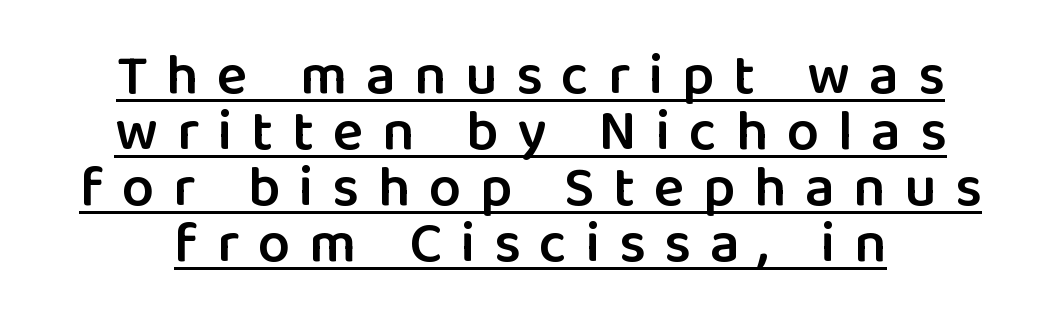
The face used here is a sans, in the tradition of grotesques and geometrics. This is the in-between weight designers call semibold or demi. The font's upright variant was chosen for this text. Glance below the letters and you will spot a drawn line.
